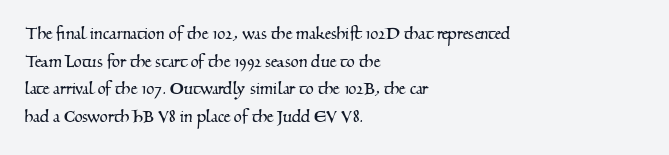
The image shows 21 px text type; set left-aligned, normal line spacing (1.31x), normal letter spacing, not underlined.
